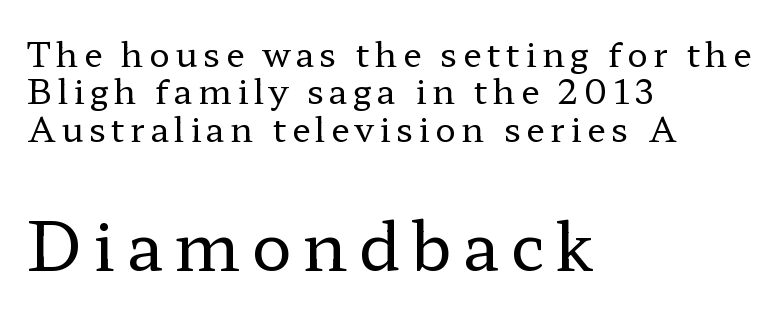
Q: Is the text bold? A: No.
Q: Is the text italic (slanted)? A: No, it is upright.
Q: Is the typeface a serif or a sans-serif typeface? A: Serif.
Q: Is the text underlined? A: No.
Q: How is the paragraph aligned? A: Left-aligned.
Q: Is the spacing between lines tight, normal or loose? A: Tight.
Q: Which block of text is set in a larger size, the first (top) or the second (bottom)? A: The second (bottom) one.
Q: Width (condensed, normal, or wide)? A: Wide.
Q: Stroke contrast? A: Low.
Q: x-height? A: Medium.
Q: Monospaced? A: No.
